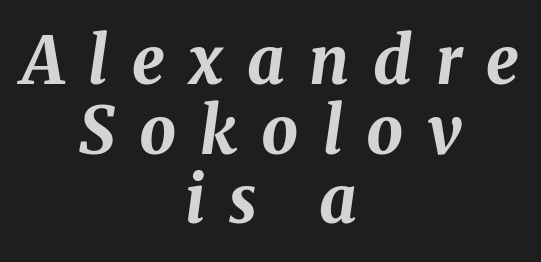
{"italic": "yes", "lean": "right", "slant_degrees": 8, "bold": "yes", "weight": "bold", "width": "normal", "stroke_contrast": "medium", "x_height": "medium", "monospaced": "no", "underline": "no", "align": "center", "line_spacing": "tight", "line_spacing_ratio": 1.07, "letter_spacing": "wide", "letter_spacing_em": 0.37, "glyph_px": 65}
